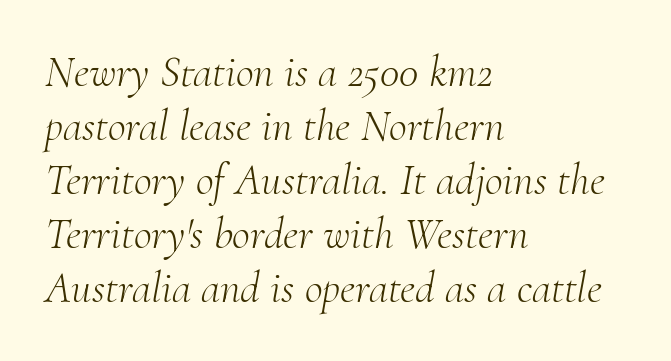
Q: Is the text bold? A: No.
Q: Is the text italic (slanted)? A: Yes, it leans right by about 10 degrees.
Q: Is the typeface a serif or a sans-serif typeface? A: Serif.
Q: Is the text underlined? A: No.
Q: How is the paragraph aligned? A: Left-aligned.
Q: Is the spacing between letters normal or unusually wide? A: Normal.
Q: Width (condensed, normal, or wide)? A: Normal.
Q: Stroke contrast? A: Medium.
Q: x-height? A: Small.
Q: Monospaced? A: No.
